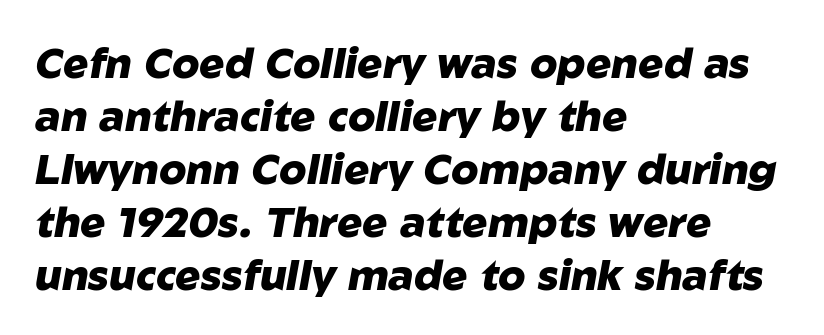
{"italic": "yes", "lean": "right", "slant_degrees": 10, "bold": "yes", "weight": "heavy", "width": "normal", "stroke_contrast": "low", "x_height": "medium", "monospaced": "no", "underline": "no", "align": "left", "line_spacing": "normal", "line_spacing_ratio": 1.26, "letter_spacing": "normal", "letter_spacing_em": 0.0, "glyph_px": 42}
